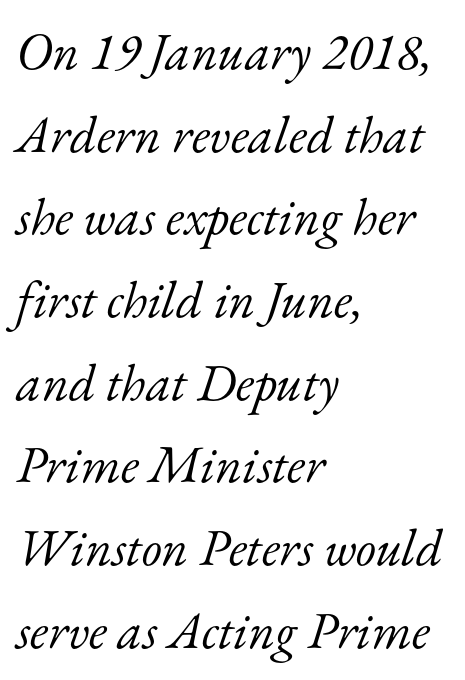
Q: Is the text bold? A: No.
Q: Is the text italic (slanted)? A: Yes, it leans right by about 17 degrees.
Q: Is the typeface a serif or a sans-serif typeface? A: Serif.
Q: Is the text underlined? A: No.
Q: How is the paragraph aligned? A: Left-aligned.
Q: Is the spacing between letters normal or unusually wide? A: Normal.
Q: Is the spacing between lines tight, normal or loose? A: Normal.
Q: Width (condensed, normal, or wide)? A: Normal.
Q: Stroke contrast? A: Low.
Q: x-height? A: Small.
Q: Monospaced? A: No.
